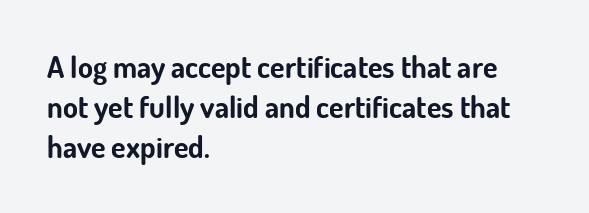
{"serif": "no", "italic": "no", "bold": "yes", "weight": "bold", "width": "normal", "stroke_contrast": "low", "x_height": "small", "monospaced": "no", "underline": "no", "align": "left", "line_spacing": "normal", "line_spacing_ratio": 1.33, "letter_spacing": "normal", "letter_spacing_em": 0.0, "glyph_px": 30}
